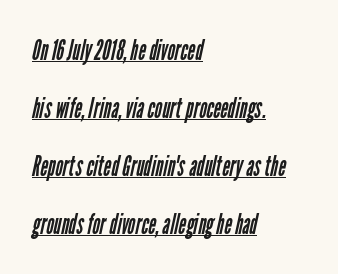
The image shows 29 px regular-weight, condensed sans-serif type; set left-aligned, loose line spacing (2.0x), normal letter spacing, underlined; low stroke contrast and a medium x-height.
